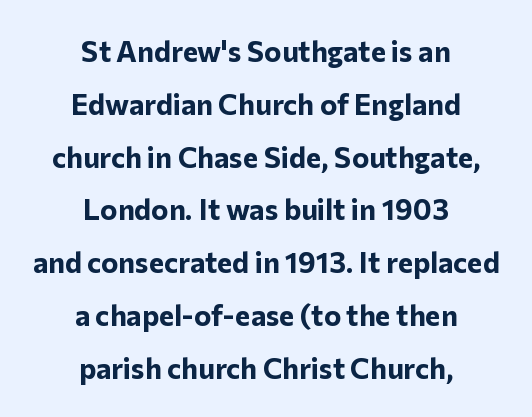
The image shows 29 px bold sans-serif type, upright; set centered, line spacing 1.82x, normal letter spacing, not underlined; low stroke contrast and a medium x-height.
